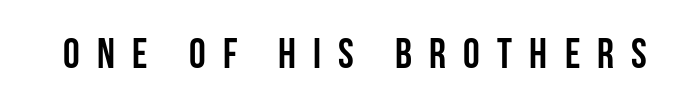
Ascenders rise straight up at ninety degrees. The zone under the glyphs is completely vacant. Chunky letters — that's bold for sure. Observe the wide spacing: letters keep a clear distance from each other.
